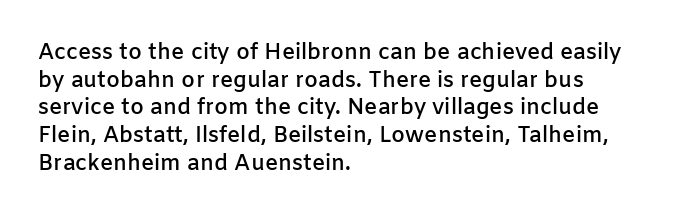
The image shows 22 px text type, upright; set left-aligned, normal line spacing (1.26x), normal letter spacing, not underlined.
